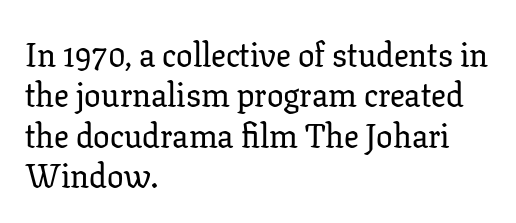
The image shows 33 px serif type, upright; set left-aligned, line spacing 1.22x, normal letter spacing, not underlined; low stroke contrast and a medium x-height.
